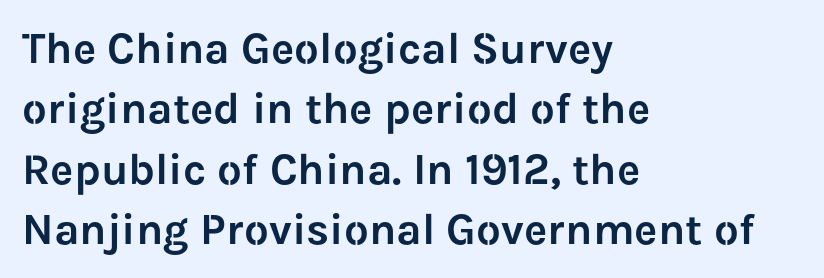
The image shows 44 px sans-serif type, upright; set left-aligned, normal line spacing (1.37x), normal letter spacing, not underlined; low stroke contrast and a medium x-height.
